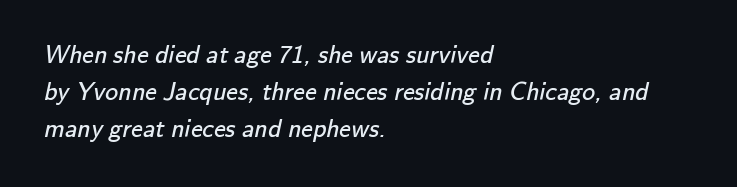
Standard letterfit; no display-style spreading of the glyphs. Stems here are at most as thick as an everyday book face. Lines of text with bare space underneath. This sample is left-justified, so line endings fall wherever the words run out. One glance says typical: line gaps are just what's usual.
